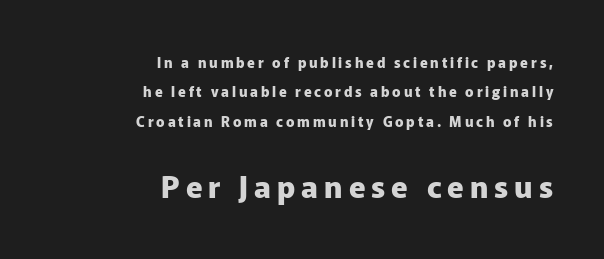
The specimen omits any rule beneath the text block's lines. Each glyph is drawn with heavy, bold strokes. Do the characters align in a grid? No, the font is proportional. The passage is arranged like a letterhead date or caption credit — flush right. The block sitting lower on the canvas is the one with enlarged characters. Short note: letters widely spaced.
